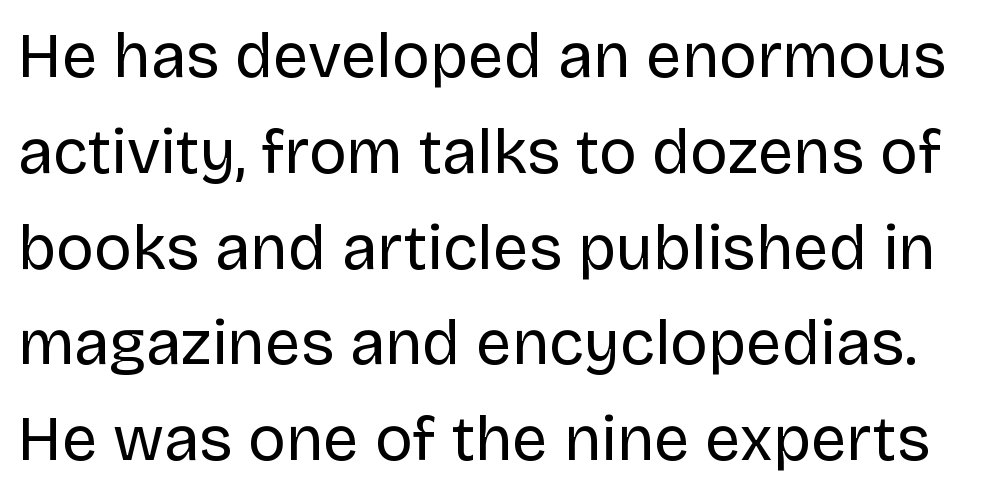
The passage shown is typed in a proportional face where columns would drift. It's the straight-up-and-down kind of type. Each row of text sits above clean, open space. Nothing heavy about these letters — not bold at all.
